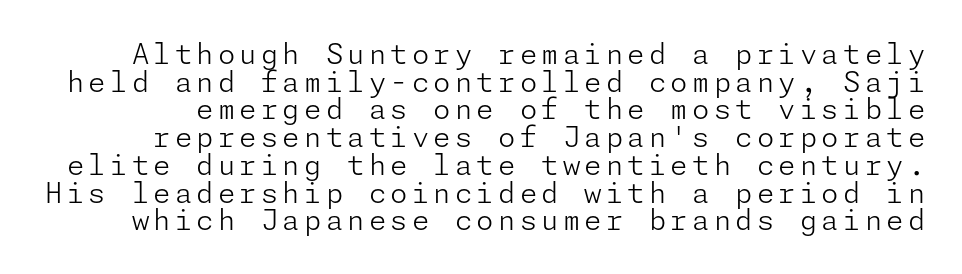
Q: Is the text bold? A: No.
Q: Is the text italic (slanted)? A: No, it is upright.
Q: Is the typeface a serif or a sans-serif typeface? A: Sans-serif.
Q: Is the text underlined? A: No.
Q: Is the spacing between lines tight, normal or loose? A: Tight.
Q: Width (condensed, normal, or wide)? A: Normal.
Q: Stroke contrast? A: Low.
Q: x-height? A: Medium.
